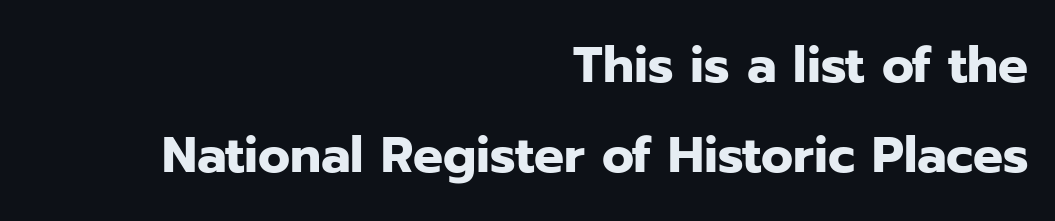
Q: Is the text bold? A: Yes.
Q: Is the text italic (slanted)? A: No, it is upright.
Q: Is the typeface a serif or a sans-serif typeface? A: Sans-serif.
Q: Is the text underlined? A: No.
Q: How is the paragraph aligned? A: Right-aligned.
Q: Is the spacing between letters normal or unusually wide? A: Normal.
Q: Width (condensed, normal, or wide)? A: Normal.
Q: Stroke contrast? A: Low.
Q: x-height? A: Medium.
Q: Monospaced? A: No.
